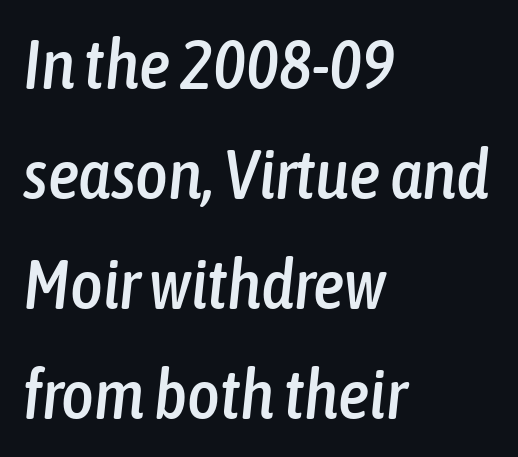
The image shows 70 px condensed type, italic (leaning right); set left-aligned, normal line spacing (1.57x), normal letter spacing, not underlined; low stroke contrast and a medium x-height.
